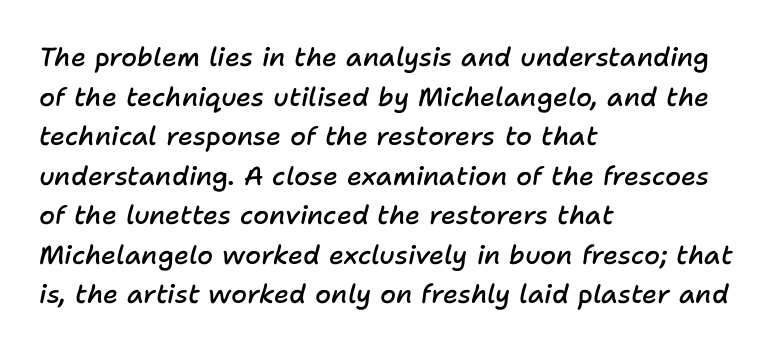
The image shows 26 px text type, italic (leaning right); set left-aligned, normal line spacing (1.52x), normal letter spacing, not underlined.
